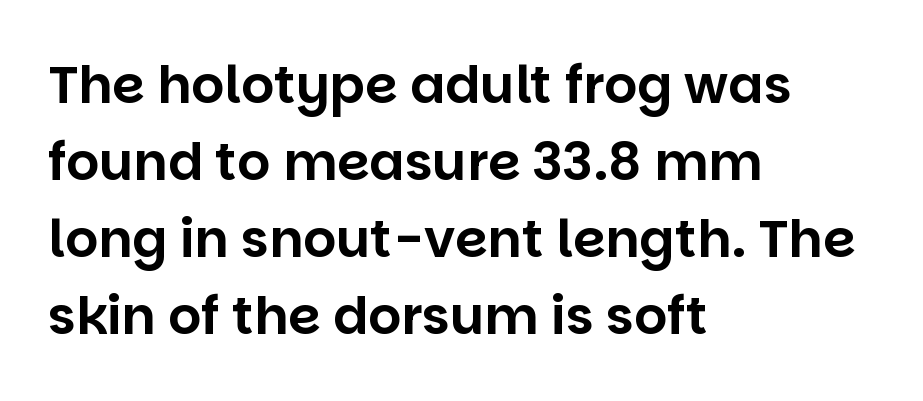
{"serif": "no", "italic": "no", "width": "normal", "stroke_contrast": "low", "x_height": "large", "monospaced": "no", "underline": "no", "align": "left", "line_spacing": "normal", "line_spacing_ratio": 1.48, "letter_spacing": "normal", "letter_spacing_em": 0.0, "glyph_px": 52}
